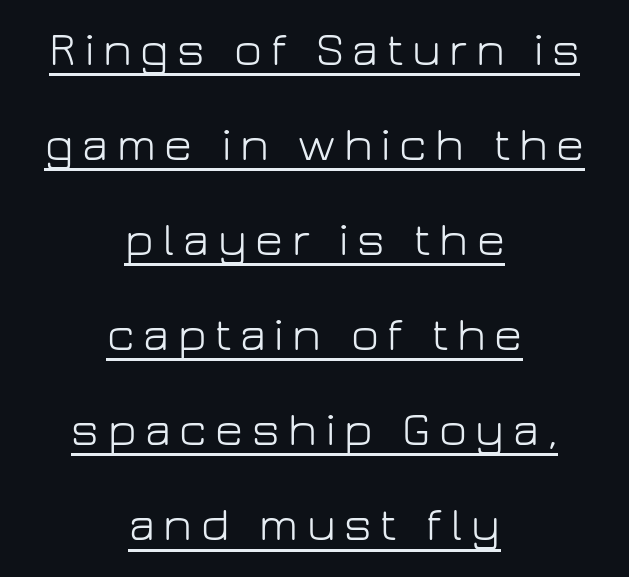
Varying glyph widths throughout — classic text-font behaviour. Nothing heavy about these letters — not bold at all. Note: no serifs on the glyphs. Unlike italic type, these characters show no tilt at all.
